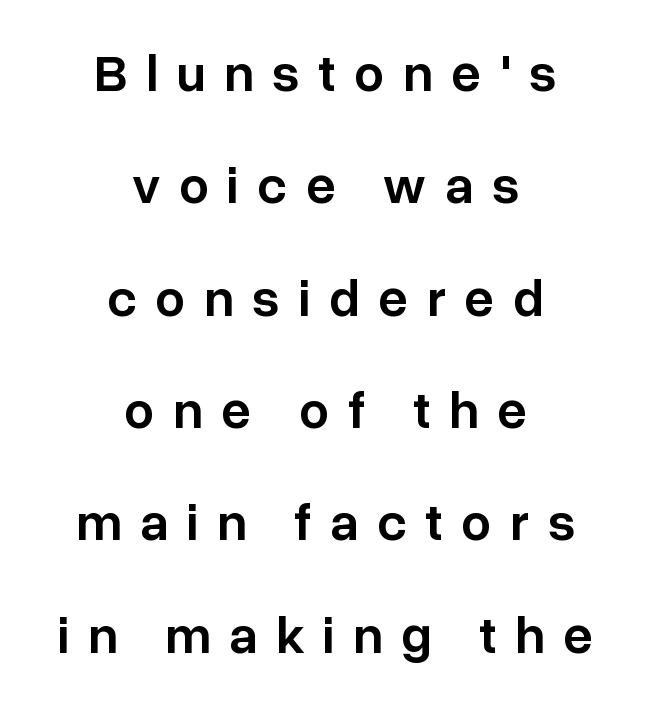
Q: Is the text bold? A: Semi-bold.
Q: Is the text italic (slanted)? A: No, it is upright.
Q: Is the typeface a serif or a sans-serif typeface? A: Sans-serif.
Q: Is the text underlined? A: No.
Q: How is the paragraph aligned? A: Centered.
Q: Is the spacing between letters normal or unusually wide? A: Unusually wide.
Q: Is the spacing between lines tight, normal or loose? A: Loose.
Q: Width (condensed, normal, or wide)? A: Normal.
Q: Stroke contrast? A: Low.
Q: x-height? A: Medium.
Q: Monospaced? A: No.
